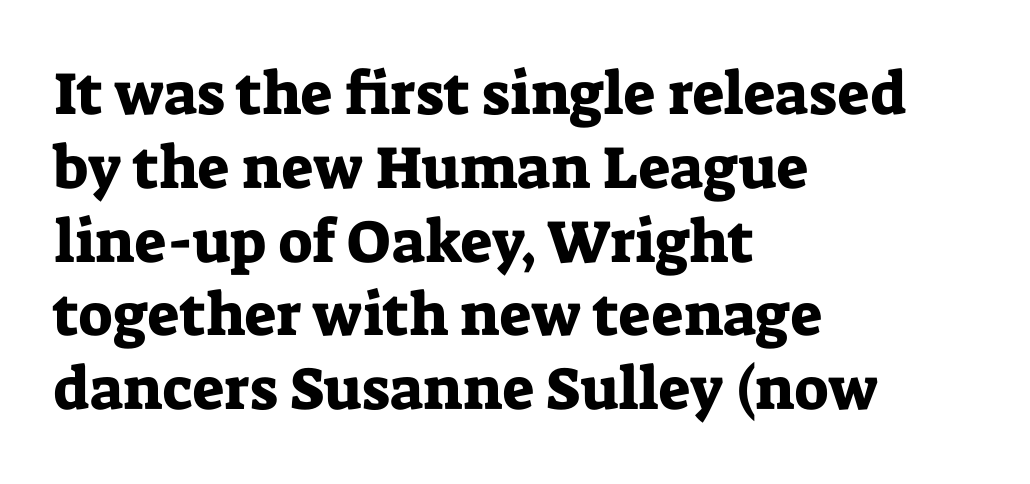
The image shows 60 px serif type, upright; set left-aligned, line spacing 1.23x, normal letter spacing, not underlined; low stroke contrast and a medium x-height.
